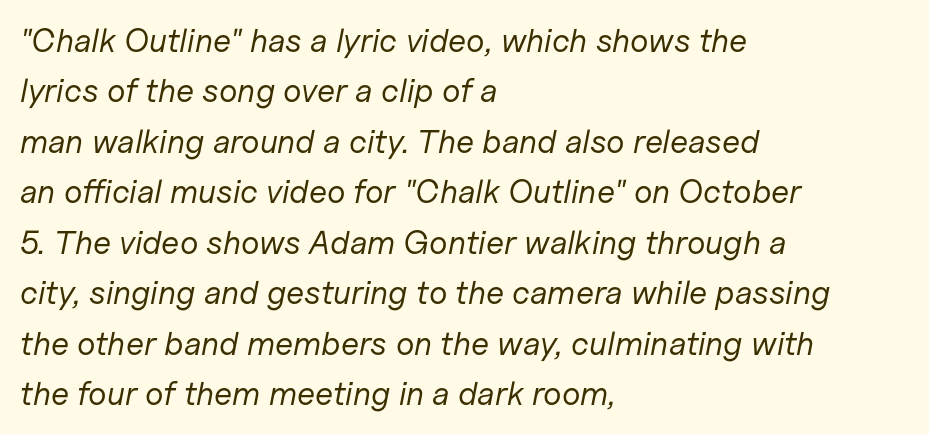
The image shows 33 px regular-weight type, italic (leaning right); set left-aligned, normal line spacing (1.53x), normal letter spacing, not underlined; low stroke contrast and a medium x-height.
